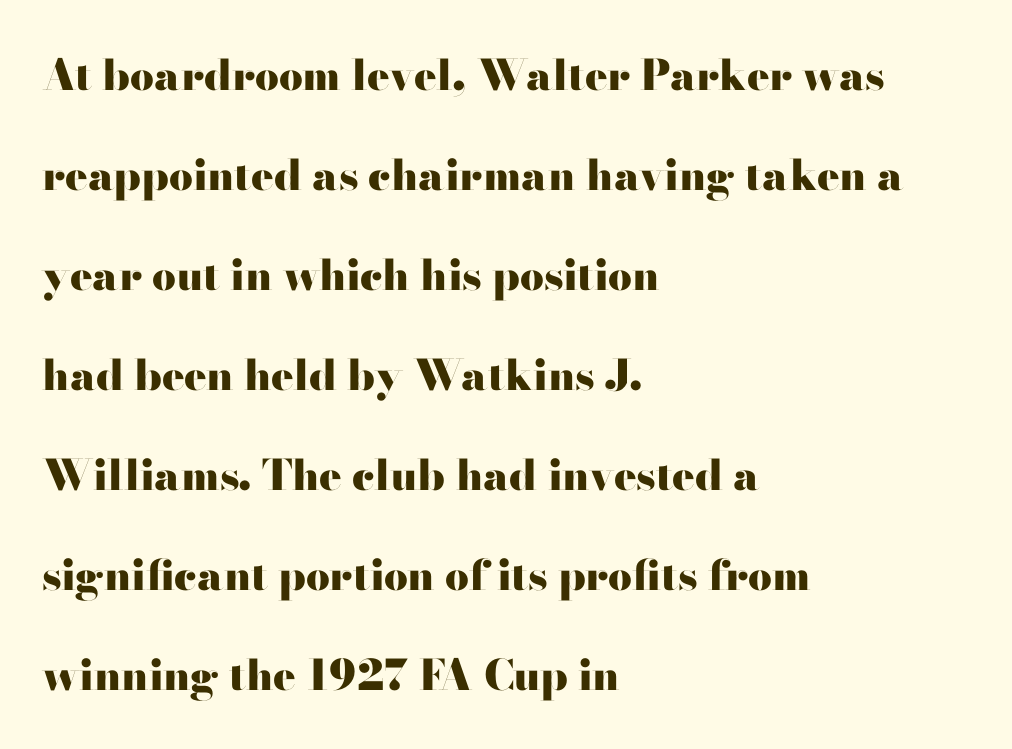
Q: Is the text bold? A: Yes.
Q: Is the text italic (slanted)? A: No, it is upright.
Q: Is the typeface a serif or a sans-serif typeface? A: Serif.
Q: Is the text underlined? A: No.
Q: How is the paragraph aligned? A: Left-aligned.
Q: Is the spacing between letters normal or unusually wide? A: Normal.
Q: Is the spacing between lines tight, normal or loose? A: Loose.
Q: Width (condensed, normal, or wide)? A: Wide.
Q: Stroke contrast? A: High.
Q: x-height? A: Small.
Q: Monospaced? A: No.
